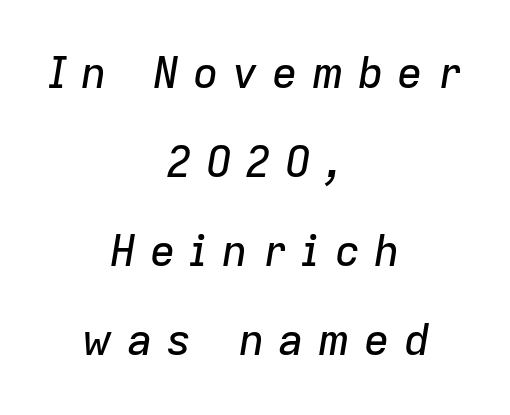
Notice how the passage keeps no hard edge, just a central spine. Looks like regular typesetting: each glyph gets only the width it needs. Does the leading feel generous? Absolutely, it's lavish. Clear beneath every line of the passage. The passage shown has open, widely tracked lettering throughout. Italic: yes, the glyphs are oblique.
